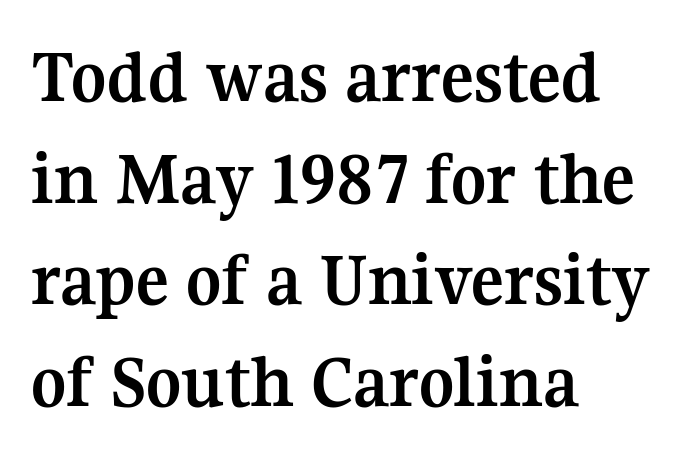
Q: Is the text bold? A: Yes.
Q: Is the text italic (slanted)? A: No, it is upright.
Q: Is the typeface a serif or a sans-serif typeface? A: Serif.
Q: Is the text underlined? A: No.
Q: How is the paragraph aligned? A: Left-aligned.
Q: Is the spacing between letters normal or unusually wide? A: Normal.
Q: Is the spacing between lines tight, normal or loose? A: Normal.
Q: Width (condensed, normal, or wide)? A: Normal.
Q: Stroke contrast? A: Medium.
Q: x-height? A: Medium.
Q: Monospaced? A: No.
